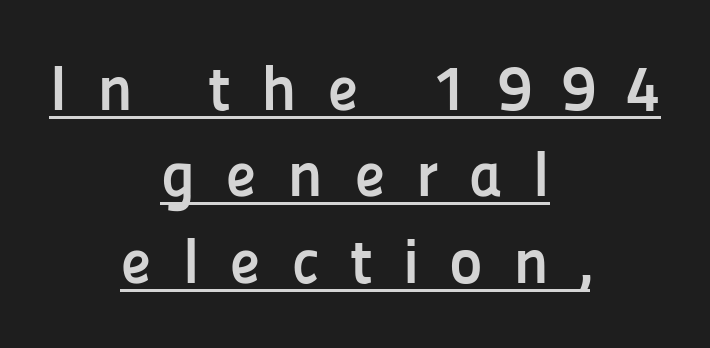
Leftover space on each line is divided equally before and after the words. The glyphs are accompanied by a horizontal stroke just below them. Each letter keeps its own natural width here, so spacing adapts to shape. In terms of weight, the rendering is a true, heavy bold.
